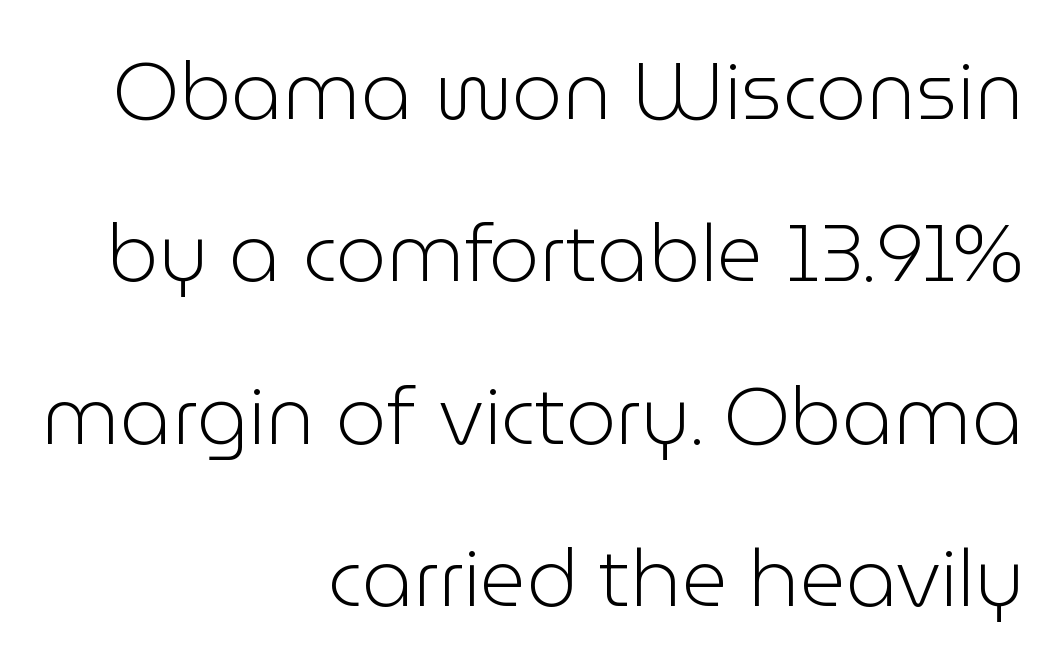
Classification — sans serif. Every stem runs plumb, perpendicular to the baseline. Characters follow at the spacing the type designer built in. The lines in this sample share a right terminus and differ only in where they begin.
